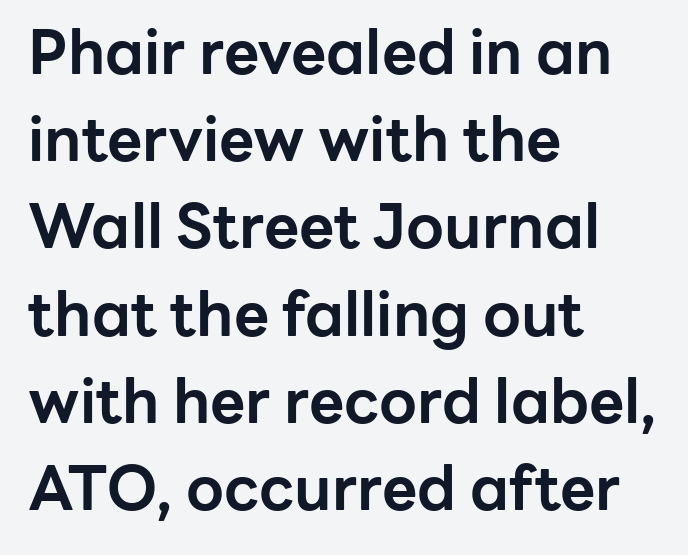
{"serif": "no", "italic": "no", "bold": "yes", "weight": "bold", "width": "normal", "stroke_contrast": "low", "x_height": "medium", "monospaced": "no", "underline": "no", "align": "left", "line_spacing": "normal", "line_spacing_ratio": 1.43, "letter_spacing": "normal", "letter_spacing_em": 0.0, "glyph_px": 61}
